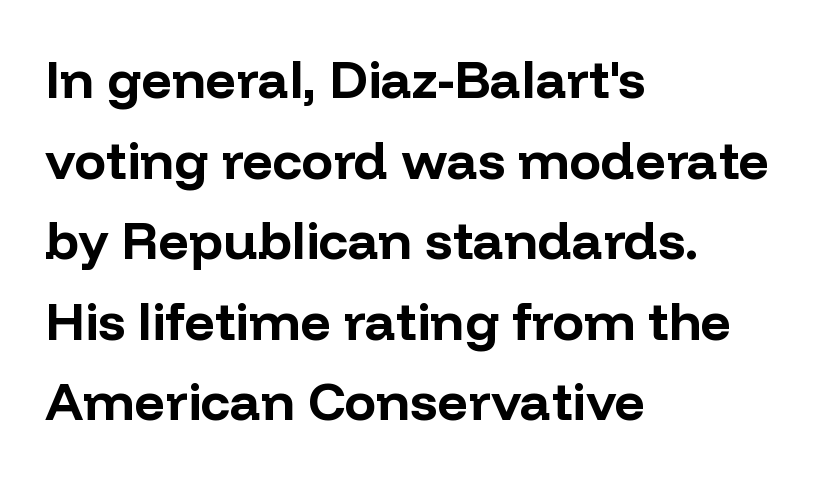
The image shows 53 px bold sans-serif type, upright; set left-aligned, normal line spacing (1.52x), normal letter spacing, not underlined; low stroke contrast and a medium x-height.
